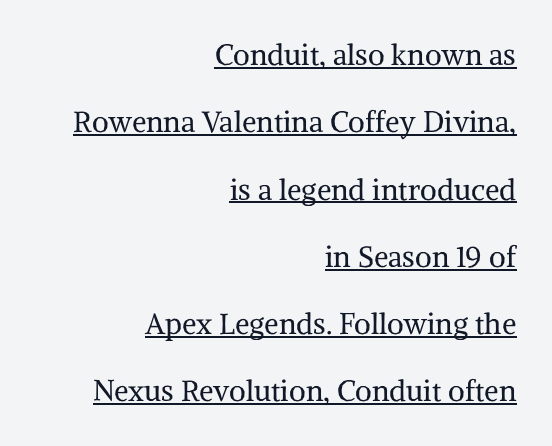
Compared with a typical body face, this is equally light or lighter still. Do the characters align in a grid? No, the font is proportional. Each line of the rendering has a horizontal stroke beneath the glyphs. Is there much room between lines? Yes — plenty of vertical air separates them. The passage shown has conventional tracking throughout.
